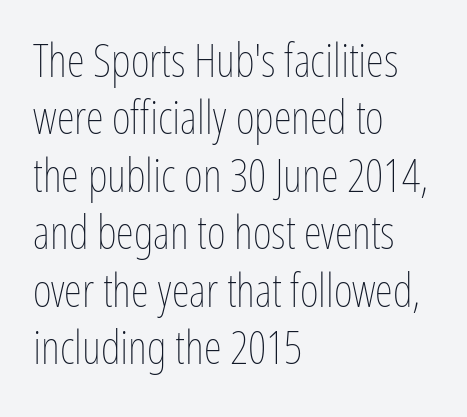
Q: Is the text bold? A: No.
Q: Is the text italic (slanted)? A: No, it is upright.
Q: Is the text underlined? A: No.
Q: How is the paragraph aligned? A: Left-aligned.
Q: Is the spacing between letters normal or unusually wide? A: Normal.
Q: Is the spacing between lines tight, normal or loose? A: Normal.
Q: Width (condensed, normal, or wide)? A: Condensed.
Q: Stroke contrast? A: Low.
Q: x-height? A: Medium.
Q: Monospaced? A: No.
